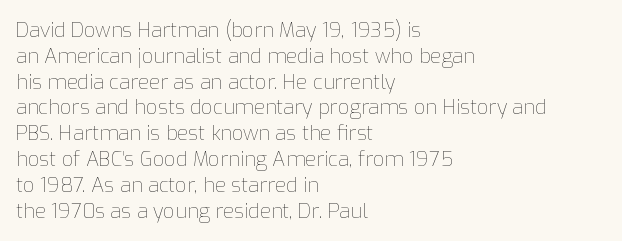
Q: Is the text bold? A: No.
Q: Is the text italic (slanted)? A: No, it is upright.
Q: Is the text underlined? A: No.
Q: How is the paragraph aligned? A: Left-aligned.
Q: Is the spacing between letters normal or unusually wide? A: Normal.
Q: Is the spacing between lines tight, normal or loose? A: Normal.
